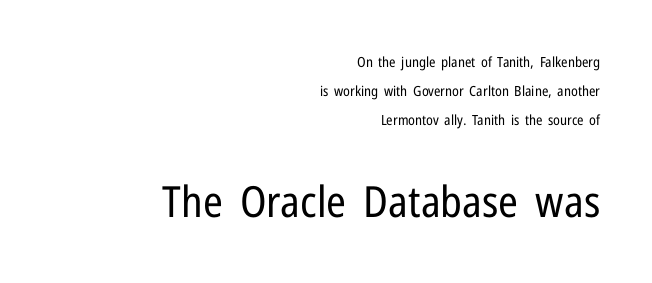
Q: Is the text bold? A: No.
Q: Is the text italic (slanted)? A: No, it is upright.
Q: Is the typeface a serif or a sans-serif typeface? A: Sans-serif.
Q: Is the text underlined? A: No.
Q: How is the paragraph aligned? A: Right-aligned.
Q: Is the spacing between letters normal or unusually wide? A: Normal.
Q: Is the spacing between lines tight, normal or loose? A: Loose.
Q: Which block of text is set in a larger size, the first (top) or the second (bottom)? A: The second (bottom) one.
Q: Width (condensed, normal, or wide)? A: Condensed.
Q: Stroke contrast? A: Low.
Q: x-height? A: Medium.
Q: Monospaced? A: No.
